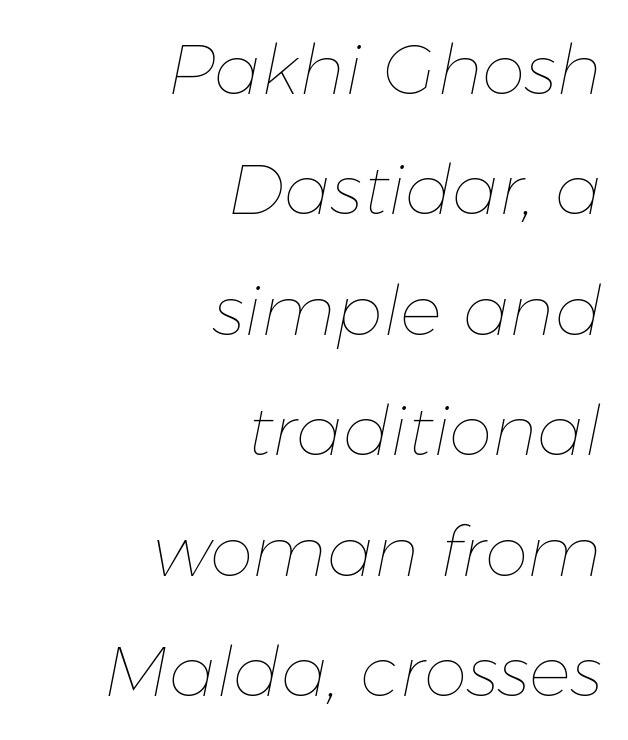
{"italic": "yes", "lean": "right", "slant_degrees": 11, "bold": "no", "weight": "thin", "width": "normal", "stroke_contrast": "low", "x_height": "medium", "monospaced": "no", "underline": "no", "align": "right", "line_spacing_ratio": 1.72, "letter_spacing": "normal", "letter_spacing_em": 0.0, "glyph_px": 70}
